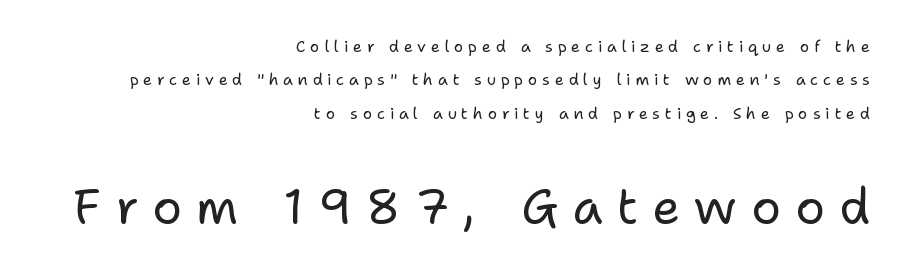
{"serif": "no", "italic": "no", "bold": "no", "weight": "regular", "width": "normal", "stroke_contrast": "low", "x_height": "medium", "monospaced": "no", "underline": "no", "align": "right", "line_spacing": "loose", "line_spacing_ratio": 2.08, "letter_spacing": "wide", "letter_spacing_em": 0.29, "larger_block": "second", "size_ratio": 3.06, "glyph_px": 49}
